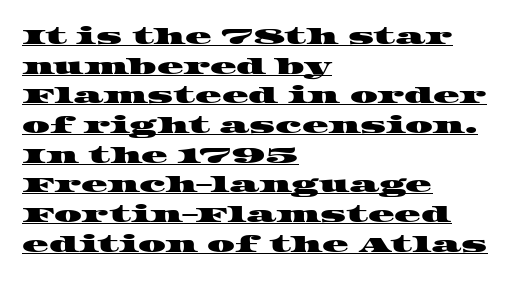
The image shows 22 px text type; set left-aligned, normal line spacing (1.35x), normal letter spacing, underlined.
